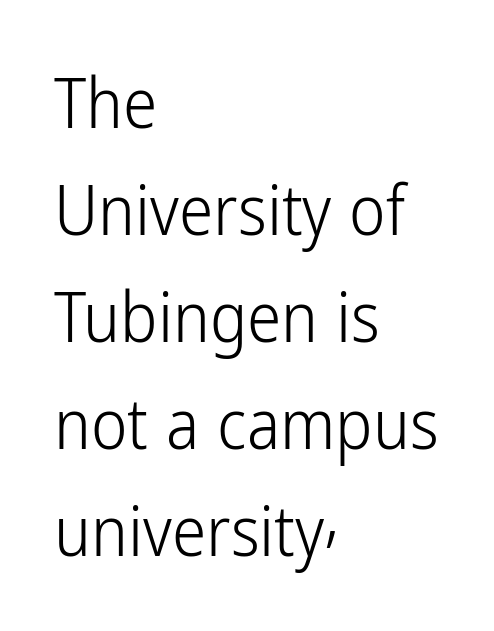
The image shows 69 px light, condensed sans-serif type, upright; set left-aligned, normal line spacing (1.55x), normal letter spacing, not underlined; low stroke contrast and a medium x-height.
